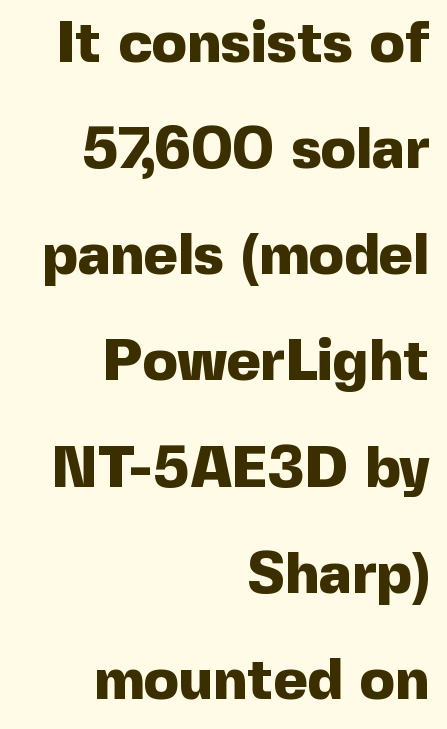
The horizontal fit of the characters is conventional and even. Each glyph is drawn with heavy, bold strokes. Unmarked baselines from the first word to the last. A sans-serif font was chosen for this passage. A typesetter would mark this as roman, not italic. Alignment: flush right.
